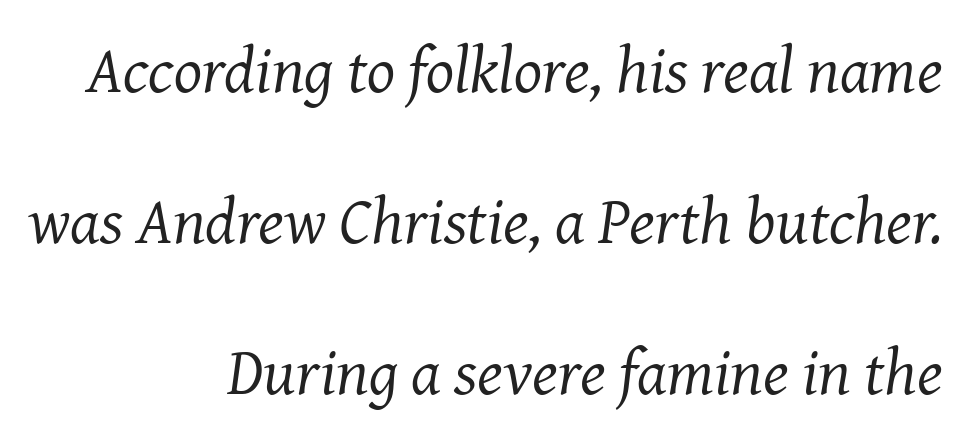
Q: Is the text bold? A: No.
Q: Is the text italic (slanted)? A: Yes, it leans right by about 8 degrees.
Q: Is the typeface a serif or a sans-serif typeface? A: Serif.
Q: Is the text underlined? A: No.
Q: How is the paragraph aligned? A: Right-aligned.
Q: Is the spacing between letters normal or unusually wide? A: Normal.
Q: Is the spacing between lines tight, normal or loose? A: Loose.
Q: Width (condensed, normal, or wide)? A: Normal.
Q: Stroke contrast? A: Medium.
Q: x-height? A: Medium.
Q: Monospaced? A: No.
